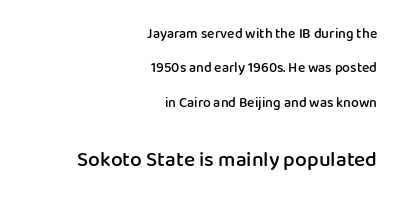
Q: Is the text bold? A: Semi-bold.
Q: Is the text italic (slanted)? A: No, it is upright.
Q: Is the text underlined? A: No.
Q: How is the paragraph aligned? A: Right-aligned.
Q: Is the spacing between letters normal or unusually wide? A: Normal.
Q: Is the spacing between lines tight, normal or loose? A: Loose.
Q: Which block of text is set in a larger size, the first (top) or the second (bottom)? A: The second (bottom) one.
